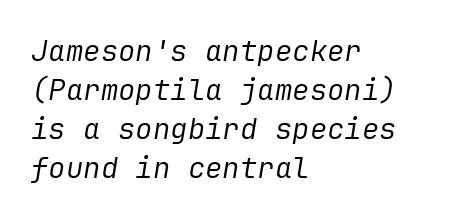
Nobody touched the tracking dial on this one. Evenly set lines give the paragraph a standard silhouette. Heaviness? Minimal to ordinary, like unemphasized prose. Style check: oblique. A clean baseline with only descenders dipping below it.
